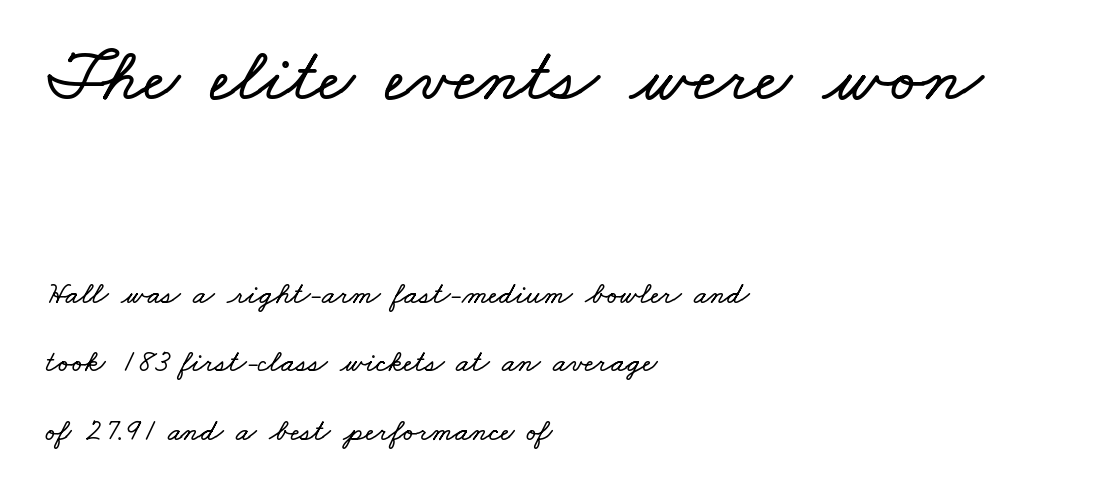
Each line starts at the same left margin while the right side varies. The rendering uses natural spacing where letterforms have individual widths. Line spacing here is loose. The line texture is even and compact thanks to regular tracking. Type size steps down from the first block to the second.
